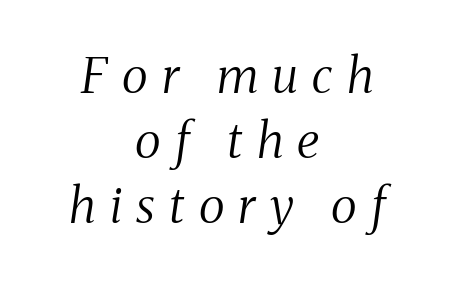
The image shows 49 px regular-weight, condensed serif type, italic (leaning right); set centered, normal line spacing (1.33x), unusually wide letter spacing (+0.29 em), not underlined; medium stroke contrast and a medium x-height.
